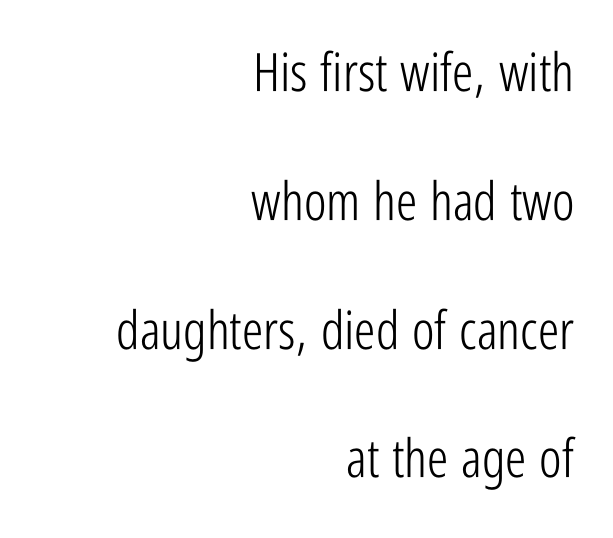
Notice how the stems are strictly vertical — no italics here. Glyph-to-glyph distance matches everyday printed text. Compared with typical paragraphs, the rows here are farther apart. A sans-serif font was chosen for this passage.
